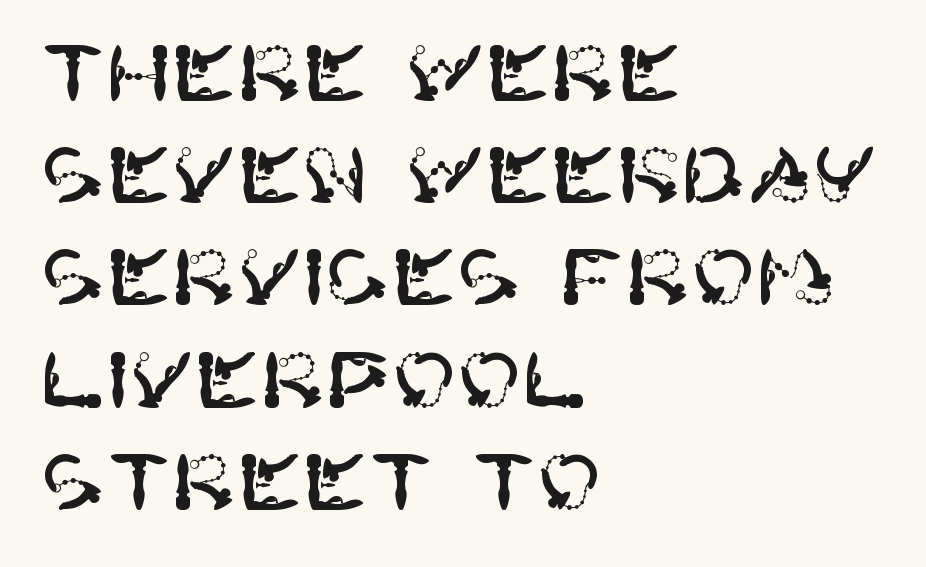
Q: Is the text italic (slanted)? A: No, it is upright.
Q: Is the typeface a serif or a sans-serif typeface? A: Sans-serif.
Q: Is the text underlined? A: No.
Q: How is the paragraph aligned? A: Left-aligned.
Q: Is the spacing between letters normal or unusually wide? A: Normal.
Q: Is the spacing between lines tight, normal or loose? A: Normal.
Q: Width (condensed, normal, or wide)? A: Normal.
Q: Stroke contrast? A: High.
Q: x-height? A: Large.
